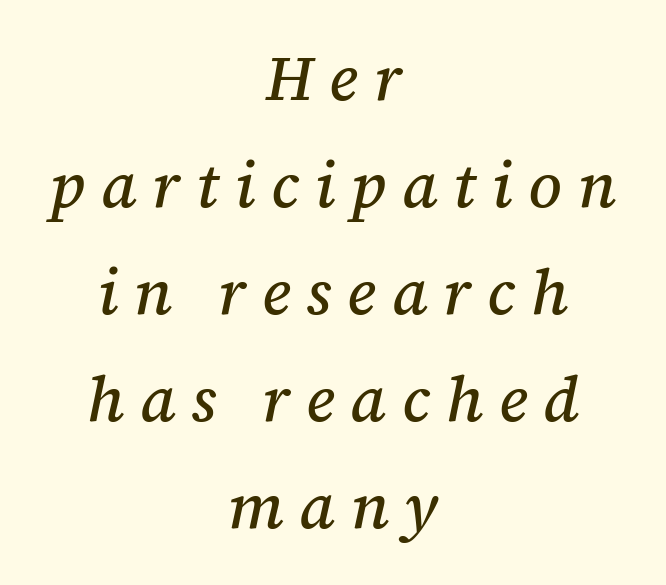
Q: Is the text italic (slanted)? A: Yes, it leans right by about 12 degrees.
Q: Is the typeface a serif or a sans-serif typeface? A: Serif.
Q: Is the text underlined? A: No.
Q: How is the paragraph aligned? A: Centered.
Q: Is the spacing between letters normal or unusually wide? A: Unusually wide.
Q: Is the spacing between lines tight, normal or loose? A: Normal.
Q: Width (condensed, normal, or wide)? A: Normal.
Q: Stroke contrast? A: Medium.
Q: x-height? A: Medium.
Q: Monospaced? A: No.
